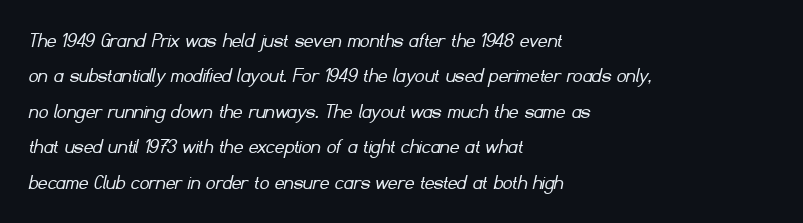
{"bold": "no", "underline": "no", "align": "left", "line_spacing": "normal", "line_spacing_ratio": 1.54, "letter_spacing": "normal", "letter_spacing_em": 0.0, "glyph_px": 23}
